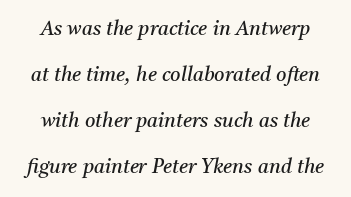
The image shows 20 px text type, italic (leaning right); set loose line spacing (2.3x), normal letter spacing, not underlined.
